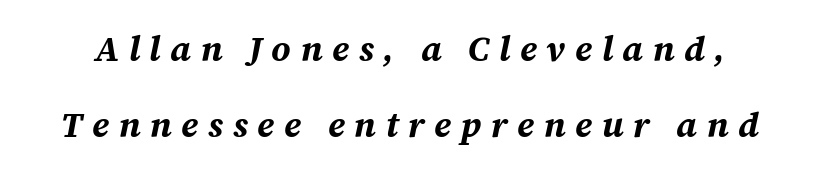
{"italic": "yes", "lean": "right", "slant_degrees": 12, "bold": "yes", "weight": "bold", "width": "normal", "stroke_contrast": "medium", "x_height": "medium", "monospaced": "no", "underline": "no", "line_spacing": "loose", "line_spacing_ratio": 2.18, "letter_spacing": "wide", "letter_spacing_em": 0.27, "glyph_px": 35}
